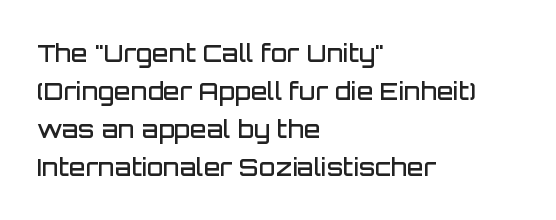
The image shows 24 px text type, upright; set left-aligned, normal line spacing (1.59x), normal letter spacing, not underlined.
